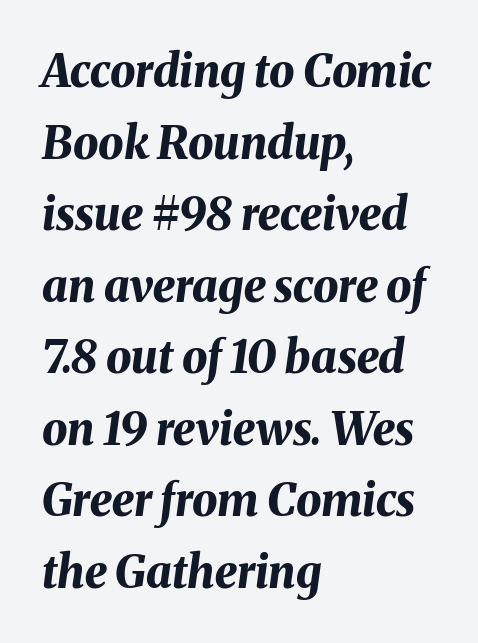
Q: Is the text bold? A: Yes.
Q: Is the text italic (slanted)? A: Yes, it leans right by about 8 degrees.
Q: Is the text underlined? A: No.
Q: How is the paragraph aligned? A: Left-aligned.
Q: Is the spacing between letters normal or unusually wide? A: Normal.
Q: Is the spacing between lines tight, normal or loose? A: Normal.
Q: Width (condensed, normal, or wide)? A: Normal.
Q: Stroke contrast? A: Medium.
Q: x-height? A: Medium.
Q: Monospaced? A: No.
